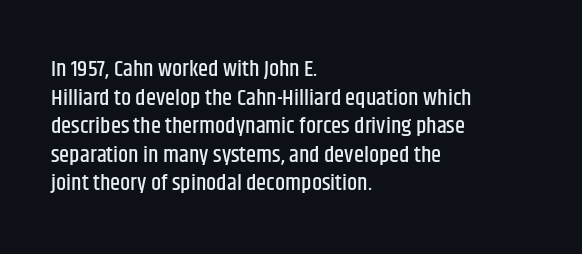
Each line starts at the same left margin while the right side varies. This sample uses plain, unmodified letter spacing. Only glyphs here, with clear space below each row. The letters stand upright; this is a roman face.
